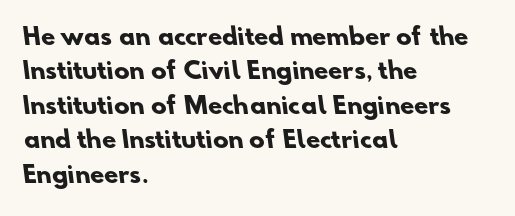
Q: Is the text bold? A: Yes.
Q: Is the text underlined? A: No.
Q: How is the paragraph aligned? A: Left-aligned.
Q: Is the spacing between letters normal or unusually wide? A: Normal.
Q: Is the spacing between lines tight, normal or loose? A: Normal.
